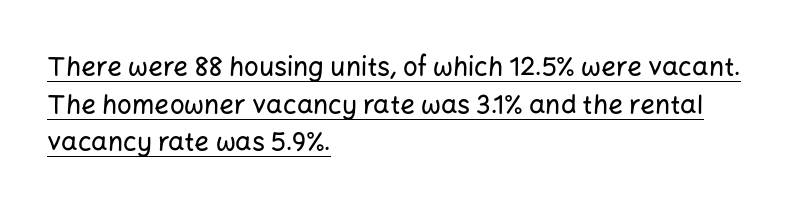
The image shows 26 px text type, upright; set left-aligned, normal line spacing (1.45x), normal letter spacing, underlined.
